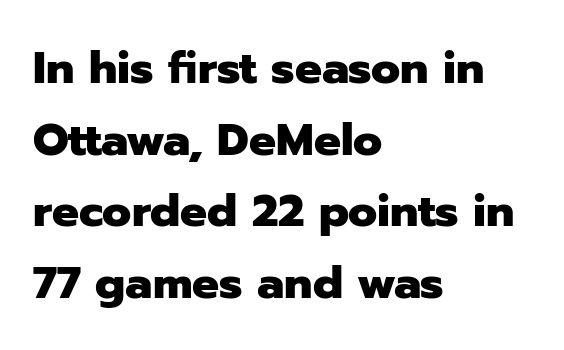
Observe the ordinary spacing: letters are neighbours, not strangers. Spacing verdict: proportional, widths tailored to each character. To sum up the face: it is a sans, with no serifs. One-word summary of the alignment: left. Upright lettering throughout.
